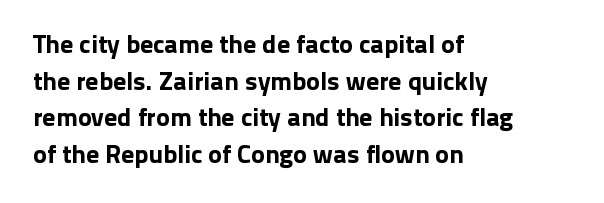
Q: Is the text italic (slanted)? A: No, it is upright.
Q: Is the text underlined? A: No.
Q: How is the paragraph aligned? A: Left-aligned.
Q: Is the spacing between letters normal or unusually wide? A: Normal.
Q: Is the spacing between lines tight, normal or loose? A: Normal.
